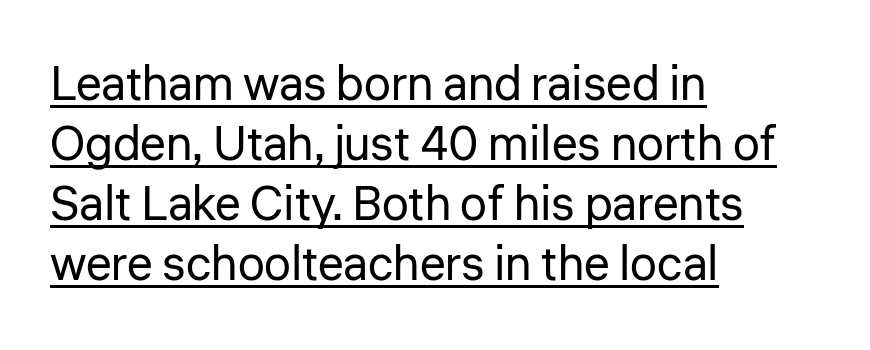
This is the regular roman posture of the typeface. Looks like someone drew a line under every word here. Each letter keeps its own natural width here, so spacing adapts to shape. Letters have the restrained weight of plain body copy at most. Leading: standard.
